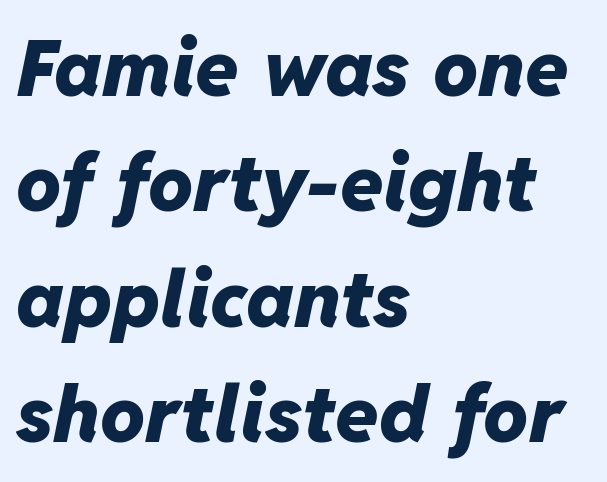
Q: Is the text bold? A: Yes.
Q: Is the text italic (slanted)? A: Yes, it leans right by about 11 degrees.
Q: Is the text underlined? A: No.
Q: How is the paragraph aligned? A: Left-aligned.
Q: Is the spacing between letters normal or unusually wide? A: Normal.
Q: Is the spacing between lines tight, normal or loose? A: Normal.
Q: Width (condensed, normal, or wide)? A: Normal.
Q: Stroke contrast? A: Low.
Q: x-height? A: Medium.
Q: Monospaced? A: No.
